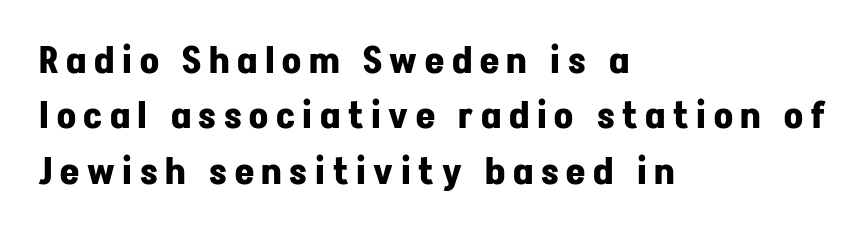
{"serif": "no", "italic": "no", "bold": "yes", "weight": "bold", "width": "normal", "stroke_contrast": "low", "x_height": "medium", "monospaced": "no", "underline": "no", "align": "left", "line_spacing": "normal", "line_spacing_ratio": 1.5, "letter_spacing": "wide", "letter_spacing_em": 0.21, "glyph_px": 37}
